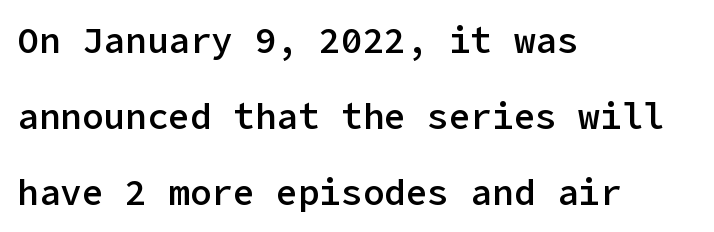
Letters rest on an invisible, unmarked baseline. All the whitespace from short lines collects on the right. The sample has been set in demibold, a notch under bold. You could call the tracking neutral — neither tight nor loose. Type style note: lacks serifs.
